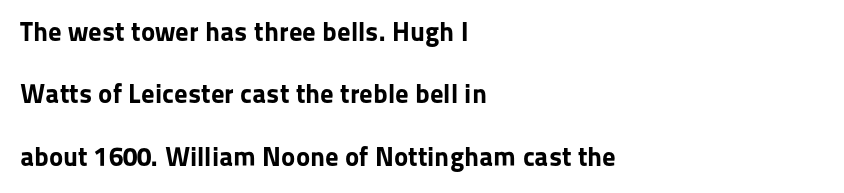
Honestly, there is no underline to notice here at all. Caption: standard tracking, unaltered. A dark, heavy texture on the line: the type is bold. This sample uses an upright cut, with every glyph sitting square on the baseline.
